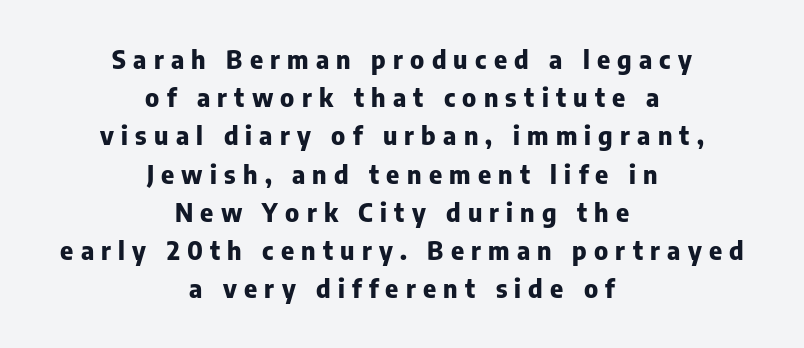
{"italic": "no", "bold": "yes", "underline": "no", "align": "center", "line_spacing": "normal", "line_spacing_ratio": 1.53, "letter_spacing": "wide", "letter_spacing_em": 0.29, "glyph_px": 25}
